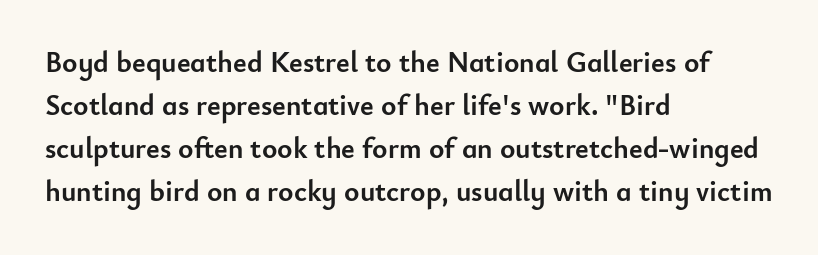
The image shows 29 px semibold sans-serif type, upright; set left-aligned, normal line spacing (1.48x), normal letter spacing, not underlined; low stroke contrast and a small x-height.
